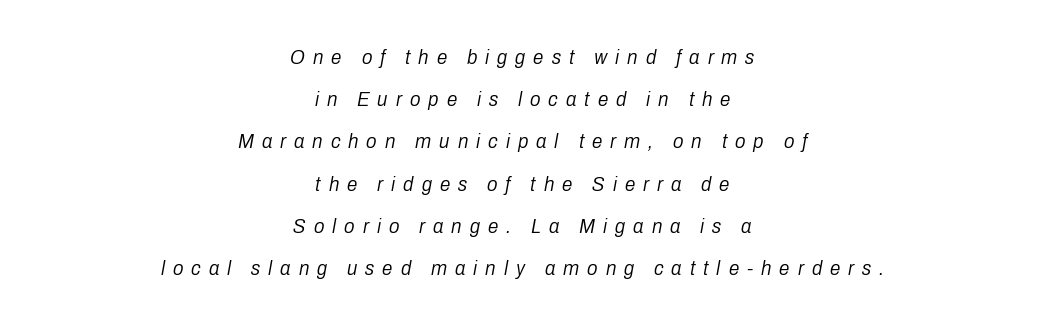
Q: Is the text bold? A: No.
Q: Is the text italic (slanted)? A: Yes, it leans right by about 10 degrees.
Q: Is the text underlined? A: No.
Q: How is the paragraph aligned? A: Centered.
Q: Is the spacing between letters normal or unusually wide? A: Unusually wide.
Q: Is the spacing between lines tight, normal or loose? A: Loose.
